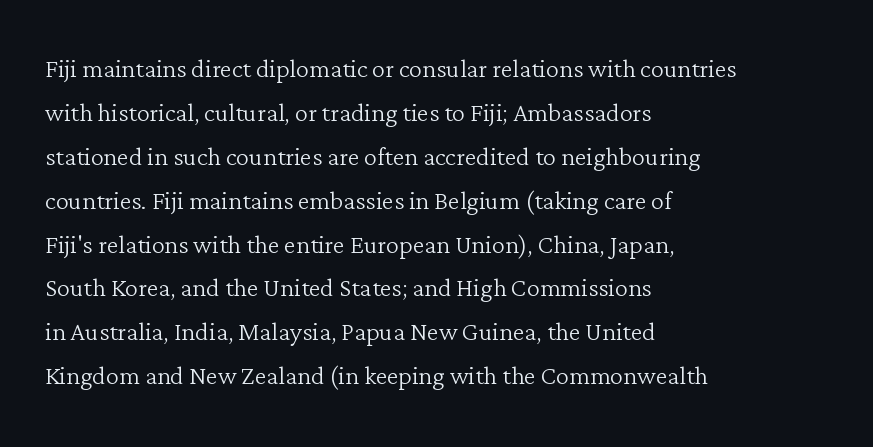
{"serif": "yes", "italic": "no", "bold": "no", "weight": "light", "width": "normal", "stroke_contrast": "low", "x_height": "medium", "monospaced": "no", "underline": "no", "align": "left", "line_spacing": "normal", "line_spacing_ratio": 1.33, "letter_spacing": "normal", "letter_spacing_em": 0.0, "glyph_px": 33}
